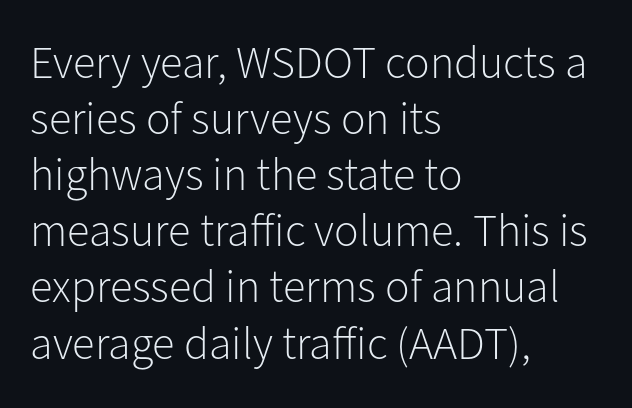
The image shows 46 px light sans-serif type, upright; set left-aligned, line spacing 1.22x, normal letter spacing, not underlined; low stroke contrast and a medium x-height.
